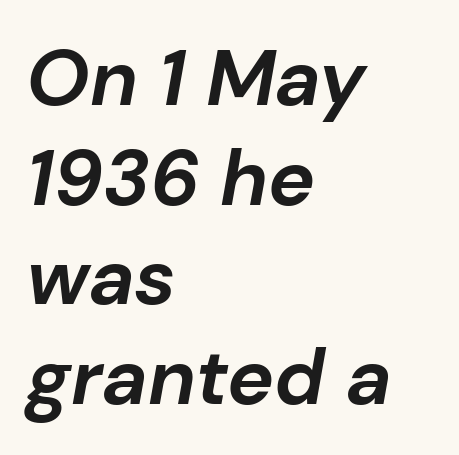
The image shows 79 px bold type, italic (leaning right); set left-aligned, normal line spacing (1.26x), normal letter spacing, not underlined; low stroke contrast and a medium x-height.
